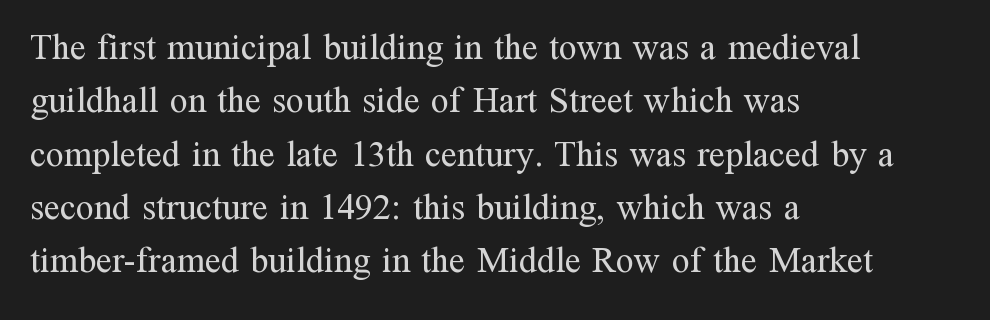
{"serif": "yes", "italic": "no", "bold": "no", "weight": "regular", "width": "normal", "stroke_contrast": "medium", "x_height": "medium", "monospaced": "no", "underline": "no", "align": "left", "line_spacing": "normal", "line_spacing_ratio": 1.48, "letter_spacing": "normal", "letter_spacing_em": 0.0, "glyph_px": 36}
